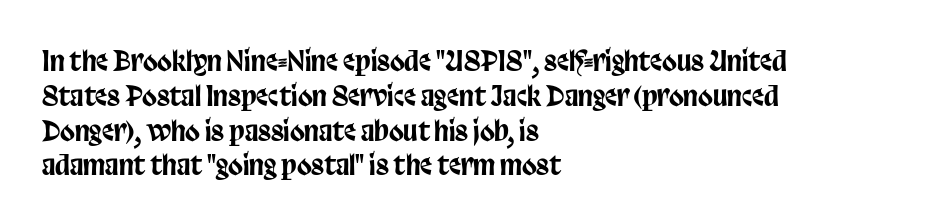
The image shows 27 px text type, upright; set left-aligned, normal line spacing (1.29x), normal letter spacing, not underlined.
